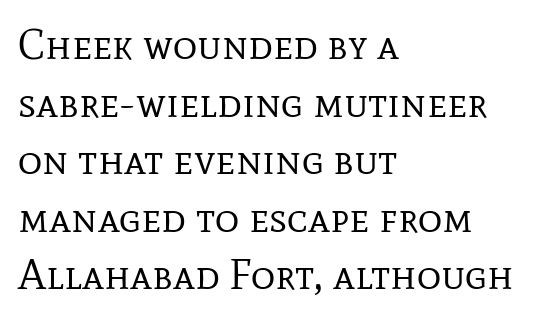
A bare baseline throughout the passage. The characters display serif detailing at their extremities. Caption: multi-line text, flush left, ragged right. Stems here are at most as thick as an everyday book face. This sample has the flowing, uneven cadence of proportional lettering. The tracking reads as untouched default to a designer's eye.
